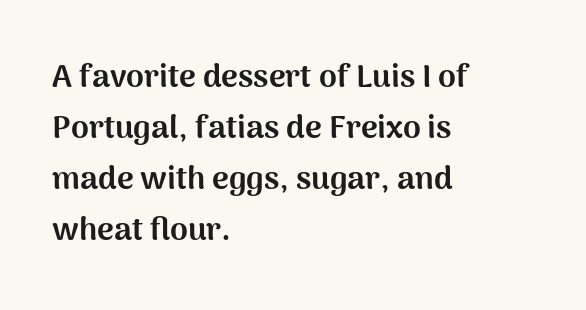
The image shows 32 px bold sans-serif type, upright; set left-aligned, normal line spacing (1.59x), normal letter spacing, not underlined; medium stroke contrast and a medium x-height.
